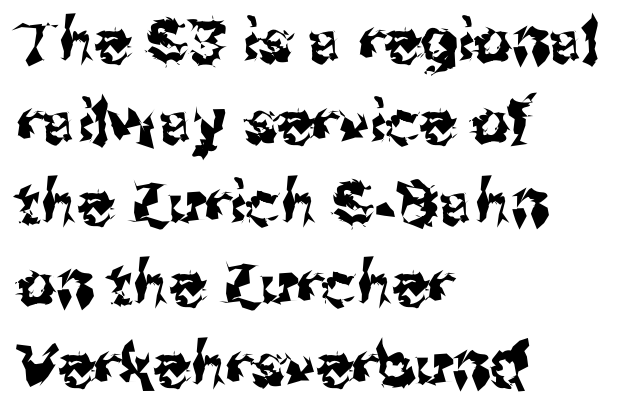
The image shows 60 px sans-serif type, upright; set left-aligned, normal line spacing (1.35x), normal letter spacing, not underlined; medium stroke contrast and a medium x-height.
